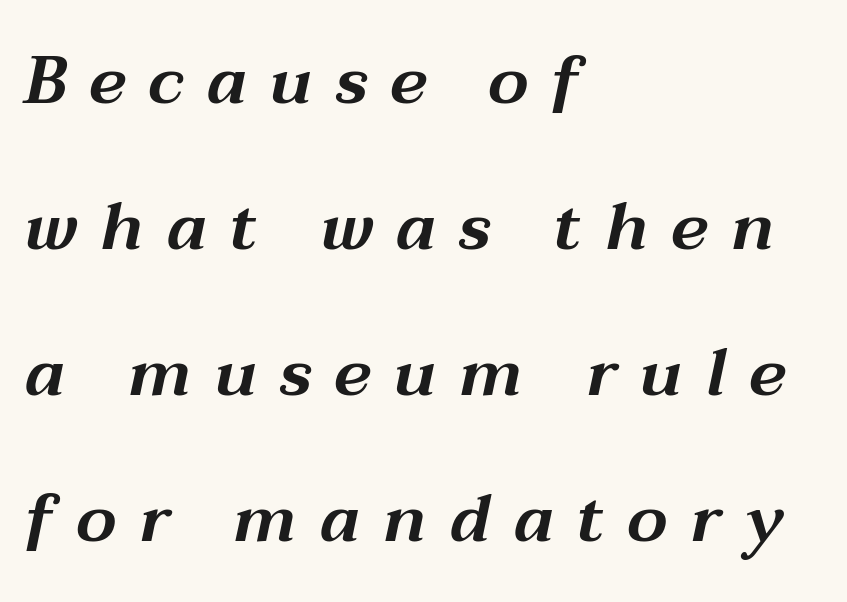
Leading: increased. This rendering features lettering with no underline. This is oblique type, the kind used for emphasis or titles. Is the block centered? No — it sits flush against the left margin.
